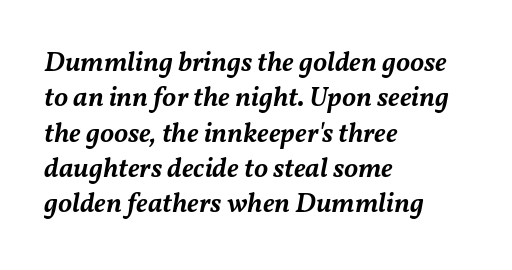
The image shows 28 px semibold type, italic (leaning right); set left-aligned, normal line spacing (1.26x), normal letter spacing, not underlined; medium stroke contrast and a medium x-height.
